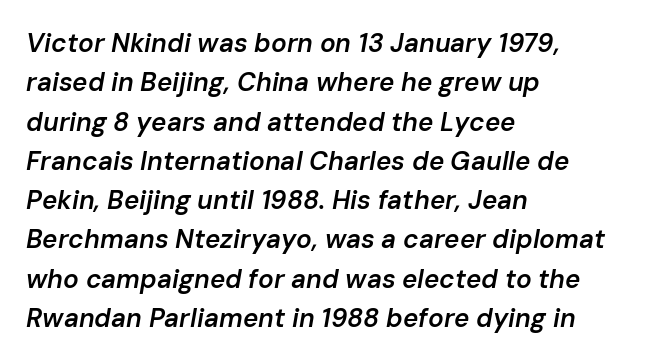
The image shows 26 px text type, italic (leaning right); set left-aligned, normal line spacing (1.51x), normal letter spacing, not underlined.
